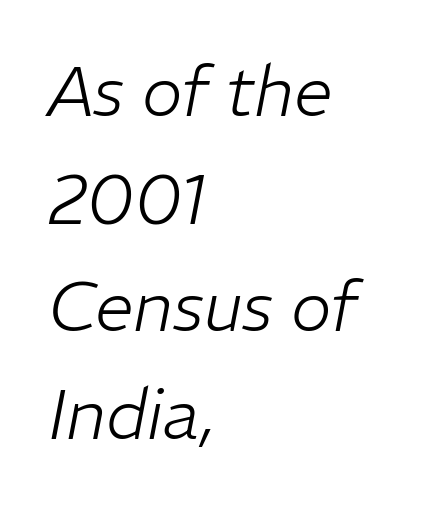
{"italic": "yes", "lean": "right", "slant_degrees": 11, "bold": "no", "weight": "light", "width": "normal", "stroke_contrast": "low", "x_height": "medium", "monospaced": "no", "underline": "no", "align": "left", "line_spacing": "normal", "line_spacing_ratio": 1.56, "letter_spacing": "normal", "letter_spacing_em": 0.0, "glyph_px": 69}
